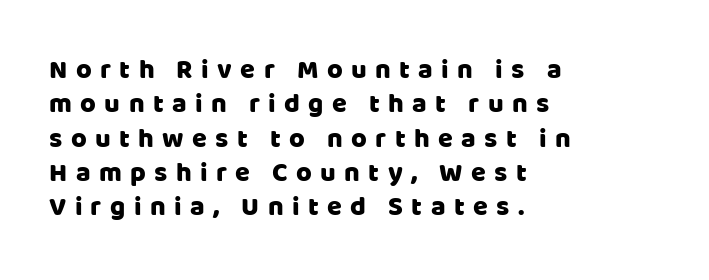
The image shows 27 px text type, upright; set left-aligned, normal line spacing (1.27x), unusually wide letter spacing (+0.31 em), not underlined.
